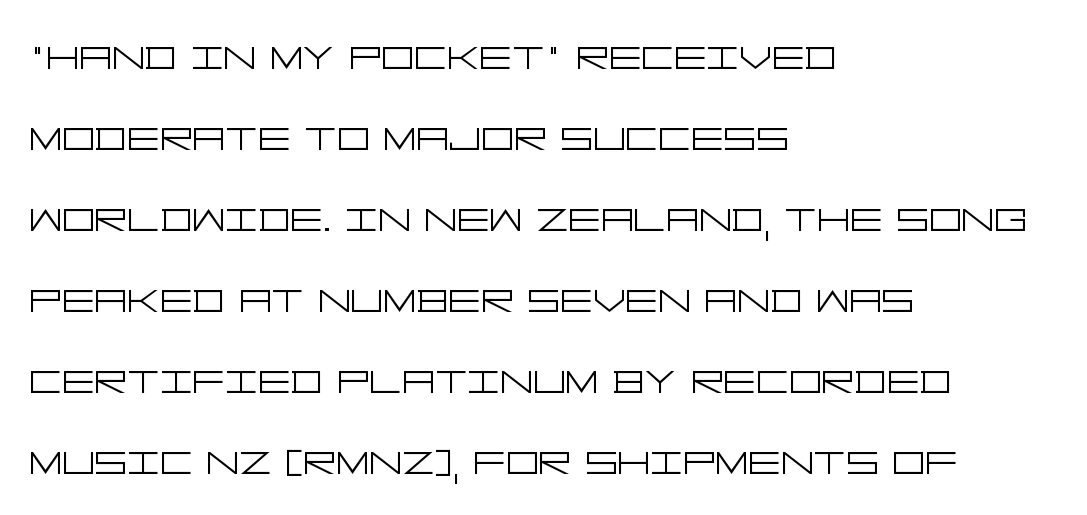
Q: Is the text bold? A: No.
Q: Is the text italic (slanted)? A: No, it is upright.
Q: Is the typeface a serif or a sans-serif typeface? A: Sans-serif.
Q: Is the text underlined? A: No.
Q: How is the paragraph aligned? A: Left-aligned.
Q: Is the spacing between letters normal or unusually wide? A: Normal.
Q: Is the spacing between lines tight, normal or loose? A: Normal.
Q: Width (condensed, normal, or wide)? A: Wide.
Q: Stroke contrast? A: Low.
Q: x-height? A: Large.
